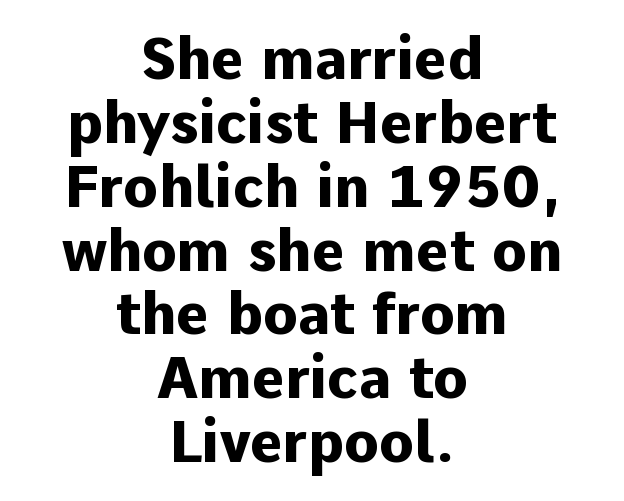
Observe the ordinary spacing: letters are neighbours, not strangers. These lines carry a lot of weight — the face is fully bold. The font's upright variant was chosen for this text. This sample has the flowing, uneven cadence of proportional lettering.
